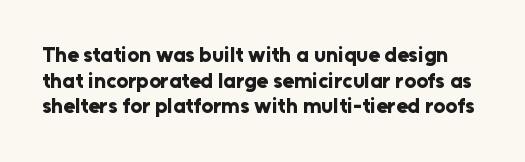
Lines of text with bare space underneath. This rendering leaves character spacing at its baseline value. These lines were composed using upright roman letters. These lines carry a lot of weight — the face is fully bold.
